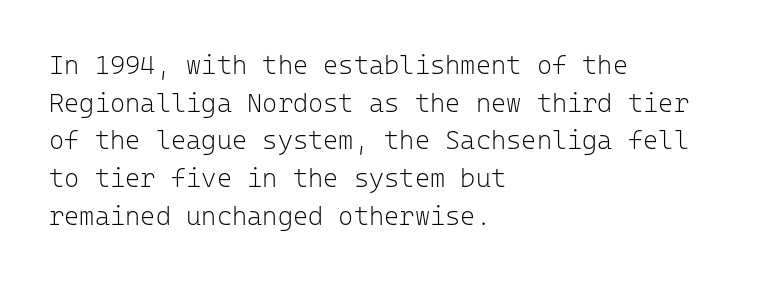
This sample is left-justified, so line endings fall wherever the words run out. Short note: letters normally spaced. These lines were composed using upright roman letters. Nothing heavy about these letters — not bold at all. The glyphs are unaccompanied by any horizontal stroke below them. Quick note: interline space is typical.
